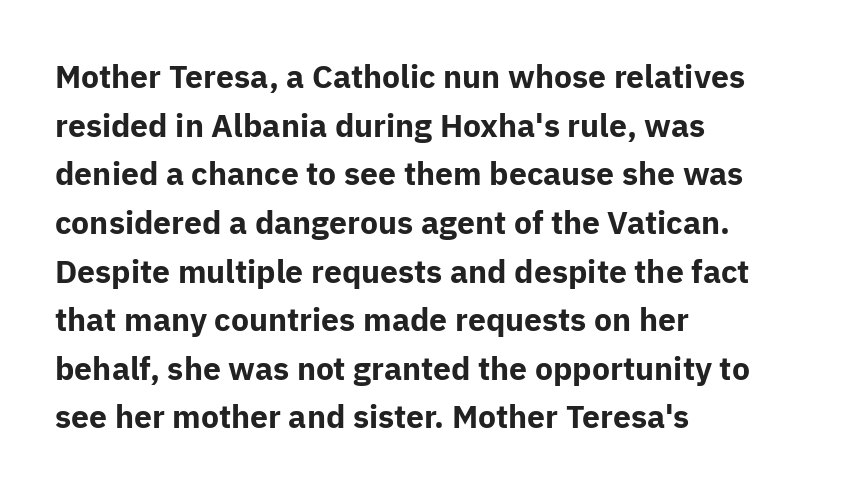
The image shows 32 px bold sans-serif type, upright; set left-aligned, normal line spacing (1.52x), normal letter spacing, not underlined; low stroke contrast and a medium x-height.
